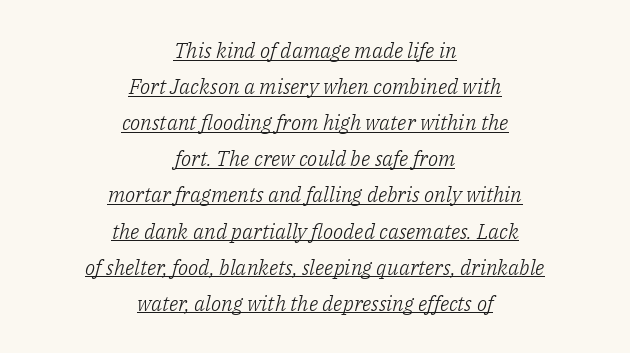
The image shows 21 px text type, italic (leaning right); set centered, line spacing 1.72x, normal letter spacing, underlined.
